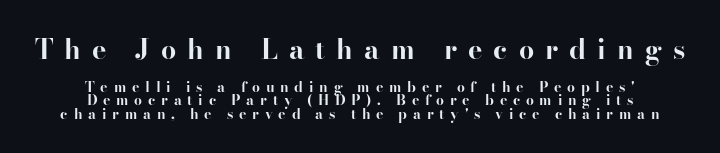
The image shows 27 px bold type, upright; set centered, tight line spacing (0.97x), unusually wide letter spacing (+0.41 em), not underlined; the first (top) block is 1.93x larger.
